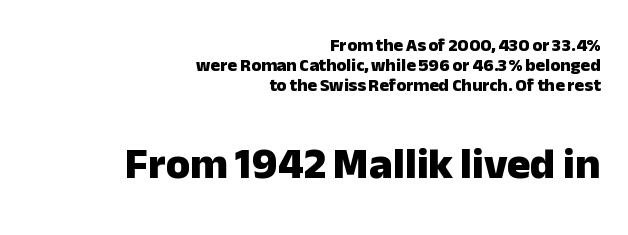
Q: Is the text bold? A: Yes.
Q: Is the text italic (slanted)? A: No, it is upright.
Q: Is the typeface a serif or a sans-serif typeface? A: Sans-serif.
Q: Is the text underlined? A: No.
Q: How is the paragraph aligned? A: Right-aligned.
Q: Is the spacing between letters normal or unusually wide? A: Normal.
Q: Is the spacing between lines tight, normal or loose? A: Tight.
Q: Which block of text is set in a larger size, the first (top) or the second (bottom)? A: The second (bottom) one.
Q: Width (condensed, normal, or wide)? A: Normal.
Q: Stroke contrast? A: Low.
Q: x-height? A: Medium.
Q: Monospaced? A: No.
